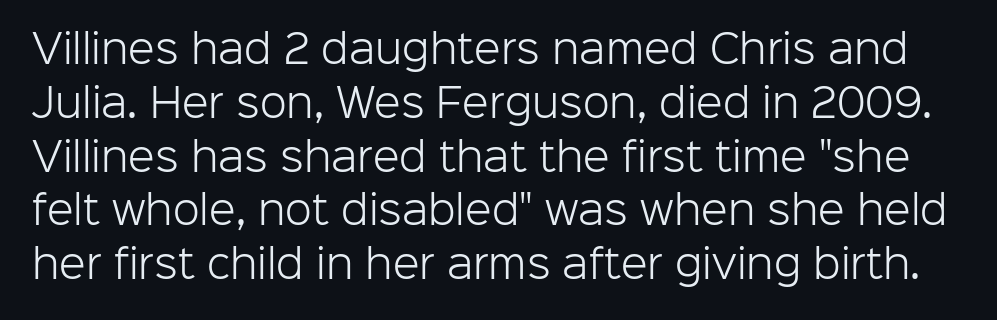
Varying glyph widths throughout — classic text-font behaviour. You can tell it's not italic because the verticals are truly vertical. Is this a sans? Yes — the strokes have no serifs. Is the stroke heavy? The answer is a plain regular-or-lighter. The rendering keeps characters at their native spacing.
